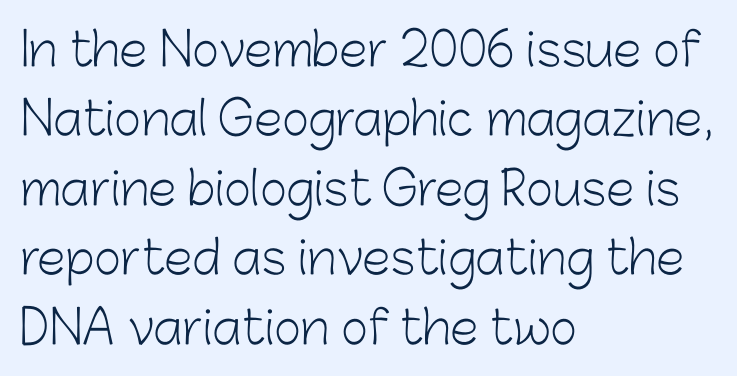
Q: Is the text bold? A: No.
Q: Is the text italic (slanted)? A: No, it is upright.
Q: Is the typeface a serif or a sans-serif typeface? A: Sans-serif.
Q: Is the text underlined? A: No.
Q: How is the paragraph aligned? A: Left-aligned.
Q: Is the spacing between letters normal or unusually wide? A: Normal.
Q: Is the spacing between lines tight, normal or loose? A: Normal.
Q: Width (condensed, normal, or wide)? A: Normal.
Q: Stroke contrast? A: Low.
Q: x-height? A: Medium.
Q: Monospaced? A: No.
